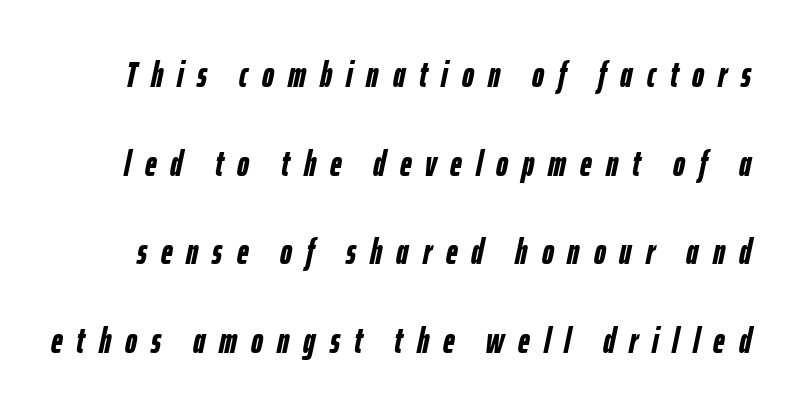
Q: Is the text bold? A: Yes.
Q: Is the text italic (slanted)? A: Yes, it leans right by about 12 degrees.
Q: Is the text underlined? A: No.
Q: Is the spacing between letters normal or unusually wide? A: Unusually wide.
Q: Is the spacing between lines tight, normal or loose? A: Loose.
Q: Width (condensed, normal, or wide)? A: Condensed.
Q: Stroke contrast? A: Low.
Q: x-height? A: Medium.
Q: Monospaced? A: No.
